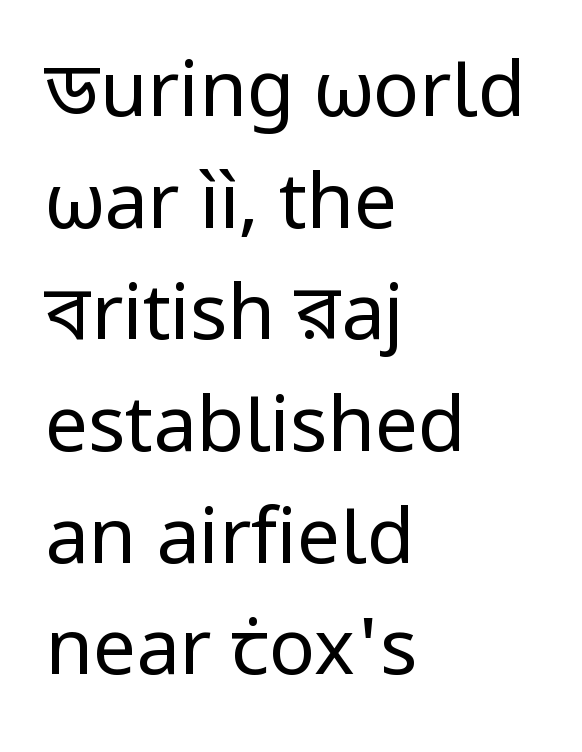
Unlike italic type, these characters show no tilt at all. Here the glyphs are tracked normally, forming tight word shapes. Is this a heavy cut? Hardly; it is regular or lighter. You could not count columns in this text — the font is proportionally spaced. This rendering uses left alignment, leaving the right contour irregular.
